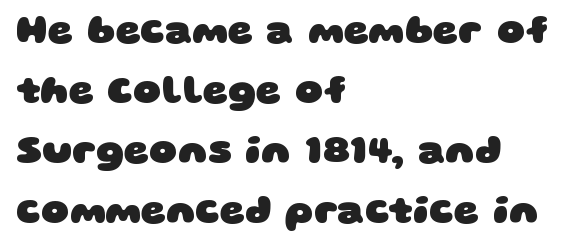
The image shows 39 px heavy, wide sans-serif type; set left-aligned, normal line spacing (1.54x), normal letter spacing, not underlined; low stroke contrast and a large x-height.
